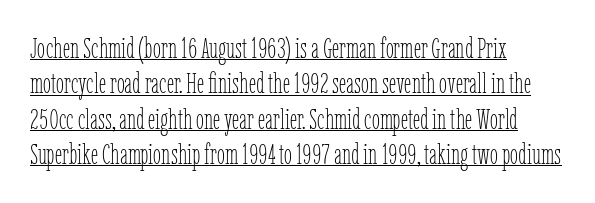
{"italic": "no", "bold": "no", "weight": "thin", "width": "condensed", "stroke_contrast": "low", "x_height": "medium", "monospaced": "no", "underline": "yes", "align": "left", "line_spacing_ratio": 1.22, "letter_spacing": "normal", "letter_spacing_em": 0.0, "glyph_px": 29}
